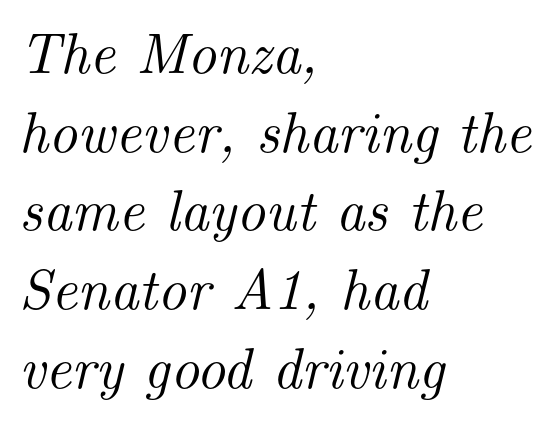
The image shows 57 px serif type, italic (leaning right); set left-aligned, normal line spacing (1.38x), normal letter spacing, not underlined; medium stroke contrast and a small x-height.
